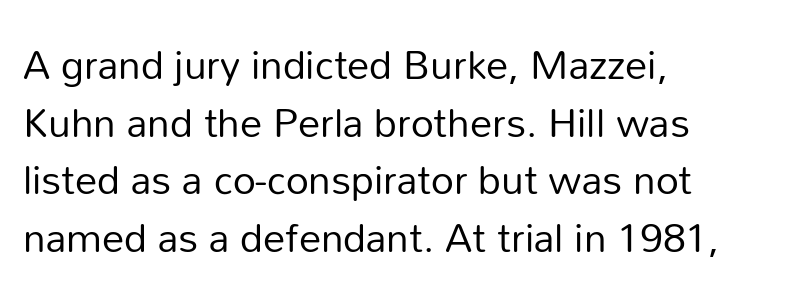
The image shows 40 px regular-weight sans-serif type, upright; set left-aligned, normal line spacing (1.44x), normal letter spacing, not underlined; low stroke contrast and a medium x-height.
